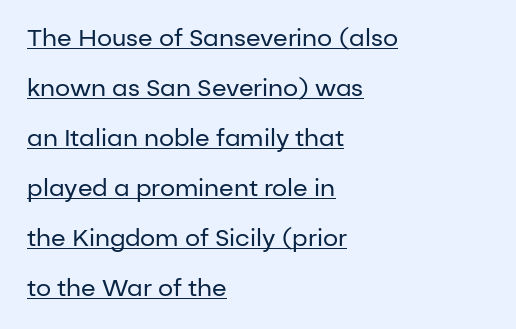
Reading down the block, your eye returns to a fixed left position each line. The cut favours lightness, reaching ordinary text weight at its darkest. Upright lettering throughout. This rendering leaves character spacing at its baseline value. Looks like someone drew a line under every word here. Students, observe: this is what heavily led, spacious text looks like.
